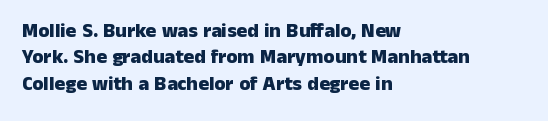
{"italic": "no", "bold": "yes", "underline": "no", "align": "left", "line_spacing": "normal", "line_spacing_ratio": 1.32, "letter_spacing": "normal", "letter_spacing_em": 0.0, "glyph_px": 20}
